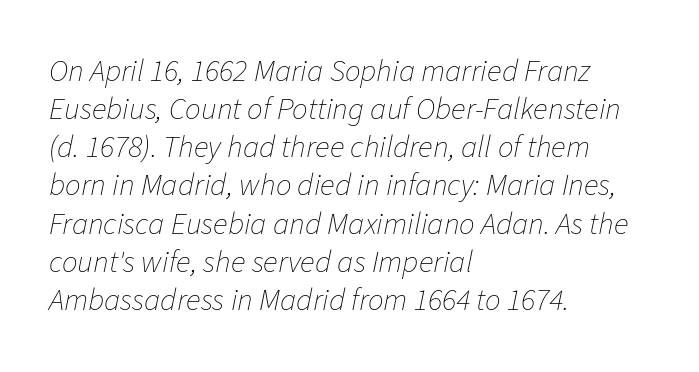
Q: Is the text bold? A: No.
Q: Is the text italic (slanted)? A: Yes, it leans right by about 11 degrees.
Q: Is the text underlined? A: No.
Q: How is the paragraph aligned? A: Left-aligned.
Q: Is the spacing between letters normal or unusually wide? A: Normal.
Q: Width (condensed, normal, or wide)? A: Normal.
Q: Stroke contrast? A: Low.
Q: x-height? A: Medium.
Q: Monospaced? A: No.
